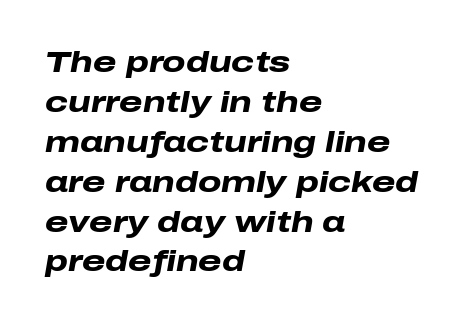
Nobody drew a line under any word here. Honestly, the letter spacing is just normal — you wouldn't notice it. The setting favours the left margin, as ordinary paragraphs usually do. The letters are bold, with thick, heavy strokes. What's the leading like? Ordinary, nothing unusual.
